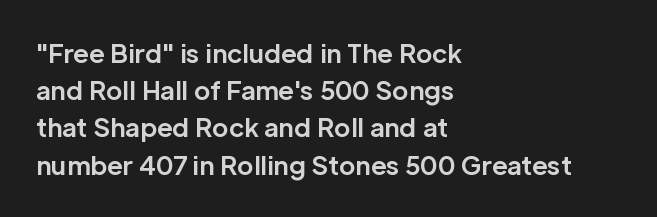
{"italic": "no", "bold": "yes", "underline": "no", "align": "left", "line_spacing": "normal", "line_spacing_ratio": 1.49, "letter_spacing": "normal", "letter_spacing_em": 0.0, "glyph_px": 25}
